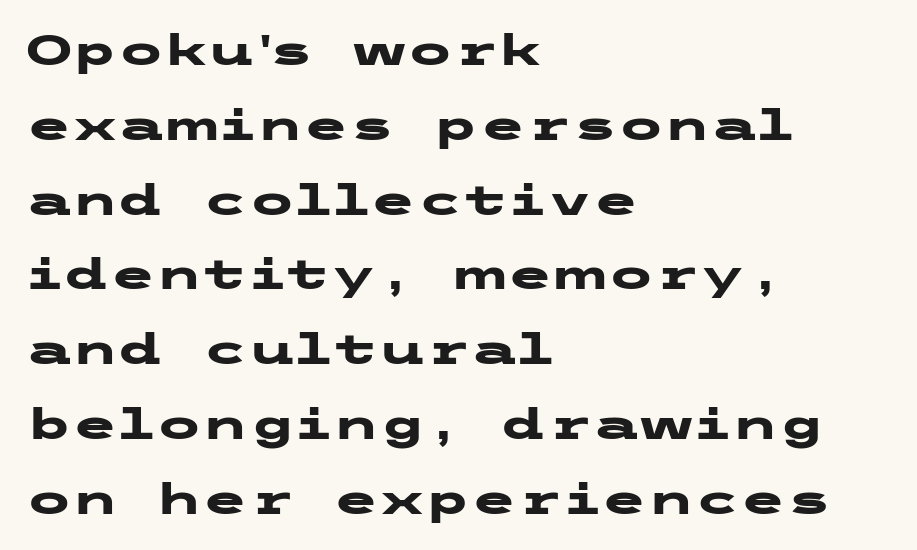
{"serif": "no", "italic": "no", "bold": "yes", "weight": "heavy", "width": "wide", "stroke_contrast": "low", "x_height": "medium", "underline": "no", "align": "left", "line_spacing_ratio": 1.78, "letter_spacing": "normal", "letter_spacing_em": 0.0, "glyph_px": 42}
